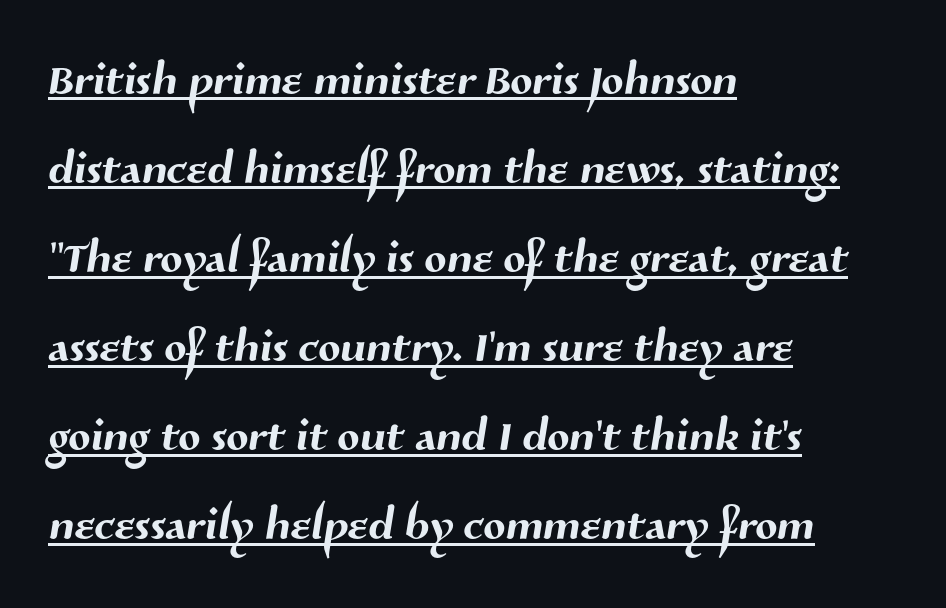
{"serif": "no", "width": "normal", "stroke_contrast": "medium", "x_height": "medium", "monospaced": "no", "underline": "yes", "align": "left", "line_spacing": "normal", "line_spacing_ratio": 1.37, "letter_spacing": "normal", "letter_spacing_em": 0.0, "glyph_px": 65}
